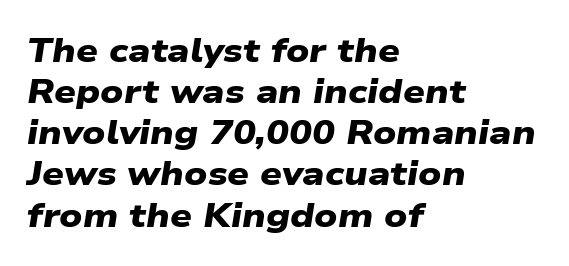
The image shows 34 px heavy, wide sans-serif type; set left-aligned, line spacing 1.21x, normal letter spacing, not underlined; low stroke contrast and a medium x-height.
